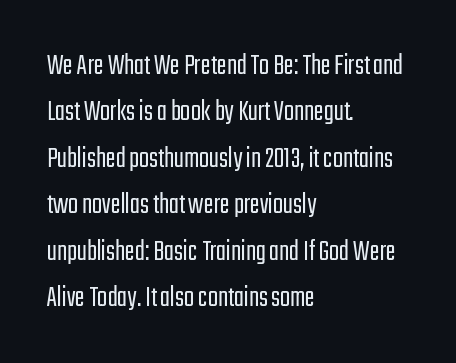
The face used here is proportionally spaced, like ordinary book or web type. What's the leading like? Ordinary, nothing unusual. This rendering employs a face without finishing strokes, i.e., a sans-serif. Italic? Not at all — the glyphs are vertical.
